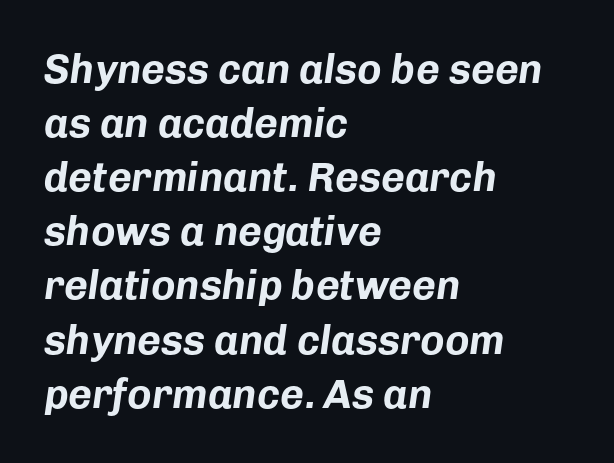
{"italic": "yes", "lean": "right", "slant_degrees": 8, "bold": "yes", "weight": "bold", "width": "normal", "stroke_contrast": "low", "x_height": "medium", "monospaced": "no", "underline": "no", "align": "left", "line_spacing": "normal", "line_spacing_ratio": 1.32, "letter_spacing": "normal", "letter_spacing_em": 0.0, "glyph_px": 41}
